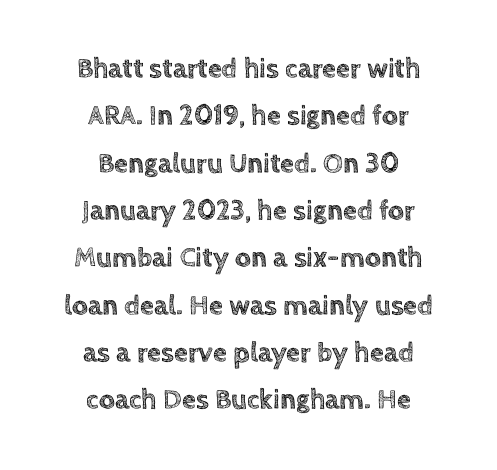
The image shows 28 px text type, upright; set centered, normal line spacing (1.69x), normal letter spacing, not underlined; a large x-height.
